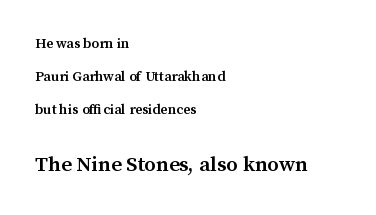
{"italic": "no", "bold": "semi", "underline": "no", "align": "left", "line_spacing": "loose", "line_spacing_ratio": 2.37, "letter_spacing": "normal", "letter_spacing_em": 0.0, "larger_block": "second", "size_ratio": 1.5, "glyph_px": 21}
